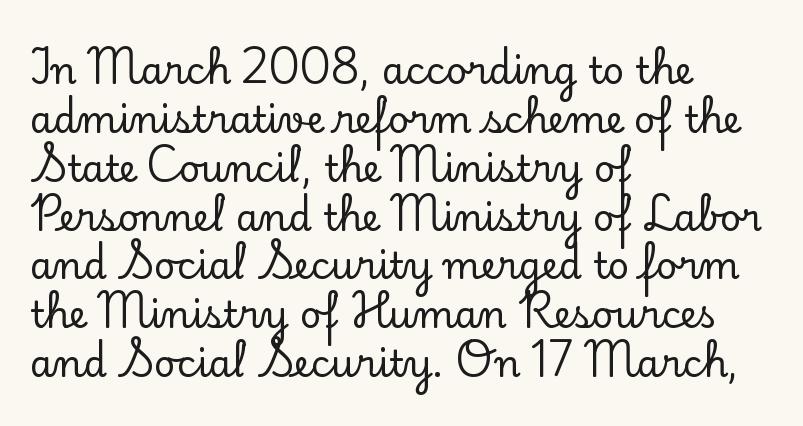
The face used here is proportionally spaced, like ordinary book or web type. Do the letters lean? They stand straight. Font category for this specimen: serif. Each word holds together tightly as a unit, with standard inter-letter gaps. The paragraph has a hard left edge and a soft right edge. A normal amount of white space separates one row of letters from the next.
